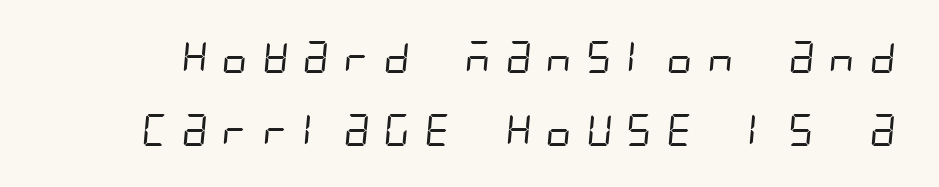
{"serif": "no", "bold": "no", "weight": "regular", "width": "condensed", "stroke_contrast": "low", "x_height": "large", "underline": "no", "line_spacing": "loose", "line_spacing_ratio": 2.28, "letter_spacing": "wide", "letter_spacing_em": 0.32, "glyph_px": 32}
